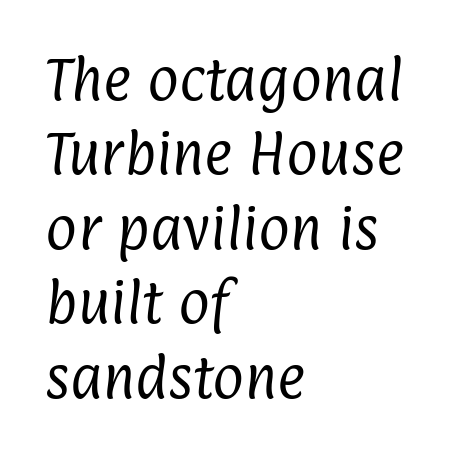
{"serif": "no", "bold": "no", "weight": "regular", "width": "condensed", "stroke_contrast": "low", "x_height": "medium", "monospaced": "no", "underline": "no", "align": "left", "line_spacing": "normal", "line_spacing_ratio": 1.55, "letter_spacing": "normal", "letter_spacing_em": 0.0, "glyph_px": 48}
